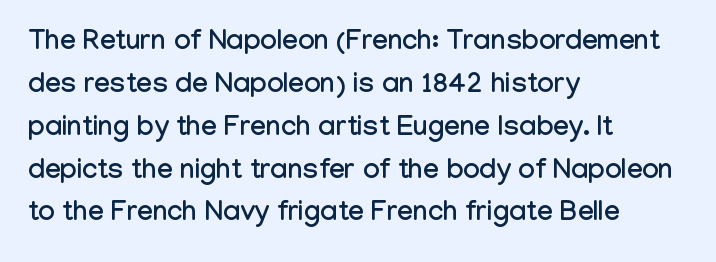
Q: Is the text italic (slanted)? A: No, it is upright.
Q: Is the typeface a serif or a sans-serif typeface? A: Sans-serif.
Q: Is the text underlined? A: No.
Q: How is the paragraph aligned? A: Left-aligned.
Q: Is the spacing between letters normal or unusually wide? A: Normal.
Q: Is the spacing between lines tight, normal or loose? A: Normal.
Q: Width (condensed, normal, or wide)? A: Condensed.
Q: Stroke contrast? A: Low.
Q: x-height? A: Medium.
Q: Monospaced? A: No.
